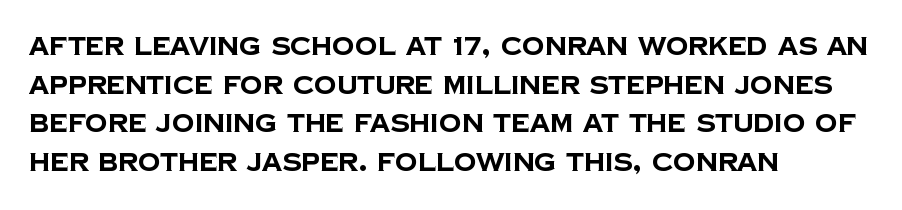
{"bold": "yes", "underline": "no", "align": "left", "line_spacing": "normal", "line_spacing_ratio": 1.55, "letter_spacing": "normal", "letter_spacing_em": 0.0, "glyph_px": 25}
